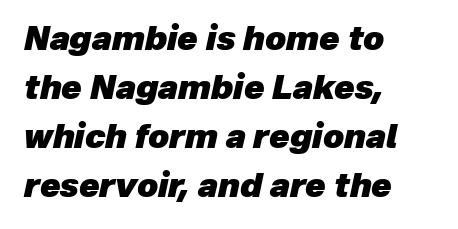
The image shows 33 px heavy type, italic (leaning right); set left-aligned, normal line spacing (1.48x), normal letter spacing, not underlined; low stroke contrast and a medium x-height.
